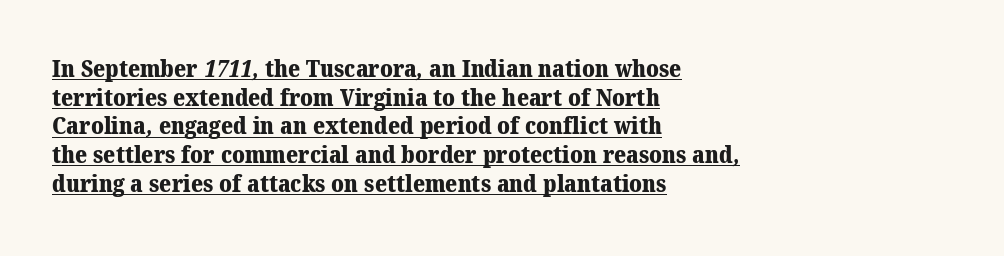
Standard letterfit; no display-style spreading of the glyphs. Visually the block forms a straight wall on the left and a jagged coastline on the right. Students, this is bold: see how much ink each stroke carries. The glyphs are accompanied by a horizontal stroke just below them. This sample keeps an unexceptional amount of space between lines.
